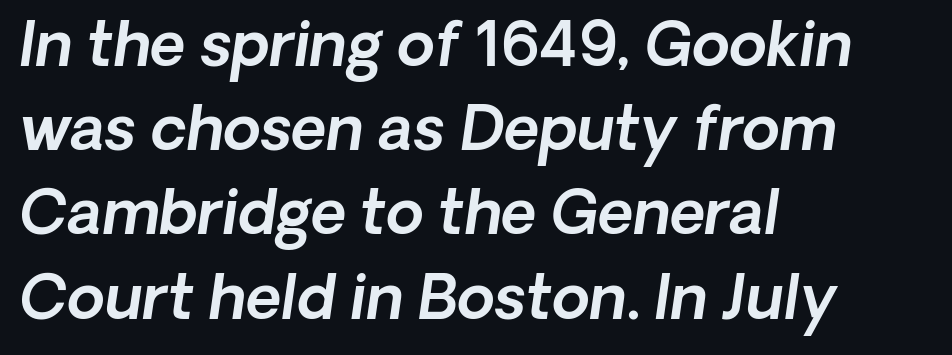
{"italic": "yes", "lean": "right", "slant_degrees": 8, "width": "normal", "x_height": "medium", "monospaced": "no", "underline": "no", "align": "left", "line_spacing": "normal", "line_spacing_ratio": 1.38, "letter_spacing": "normal", "letter_spacing_em": 0.0, "glyph_px": 61}
